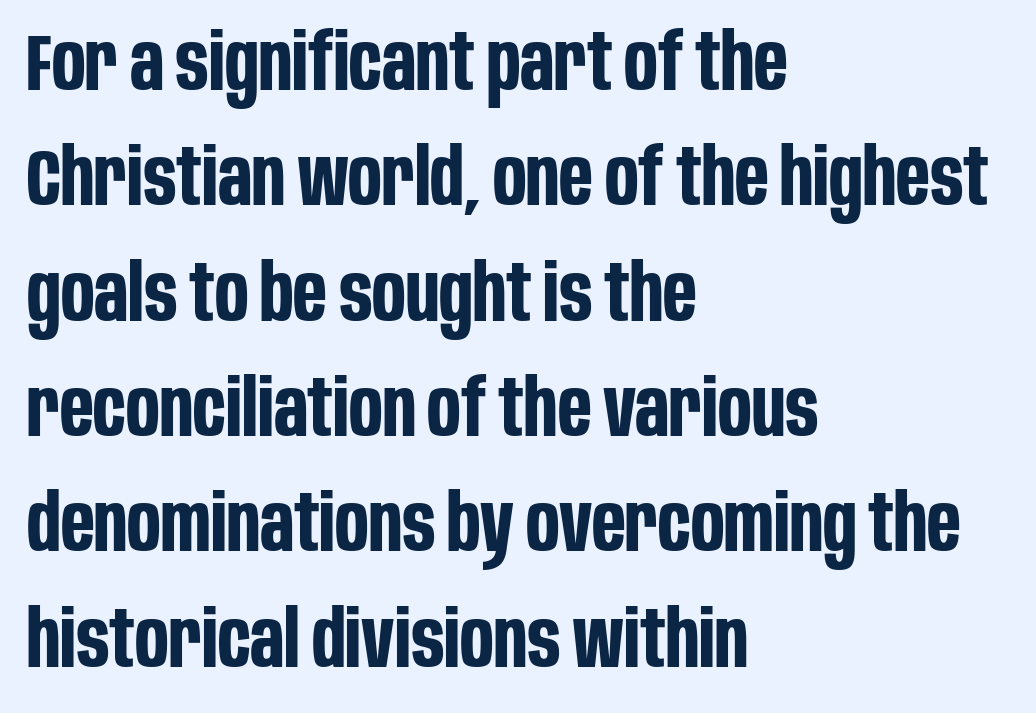
Q: Is the text bold? A: Yes.
Q: Is the text italic (slanted)? A: No, it is upright.
Q: Is the typeface a serif or a sans-serif typeface? A: Sans-serif.
Q: Is the text underlined? A: No.
Q: How is the paragraph aligned? A: Left-aligned.
Q: Is the spacing between letters normal or unusually wide? A: Normal.
Q: Is the spacing between lines tight, normal or loose? A: Normal.
Q: Width (condensed, normal, or wide)? A: Condensed.
Q: Stroke contrast? A: Low.
Q: x-height? A: Large.
Q: Monospaced? A: No.
